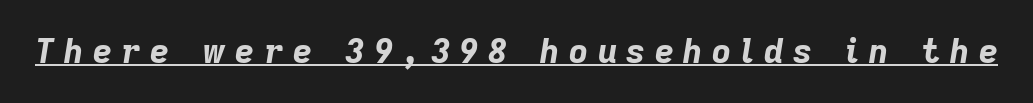
Is this a fixed-width face? No — the glyphs have proportional, varying widths. Observe the wide spacing: letters keep a clear distance from each other. Emphasis-style slanted type is in use. Compared with undecorated copy, this sample adds a rule below the words.
